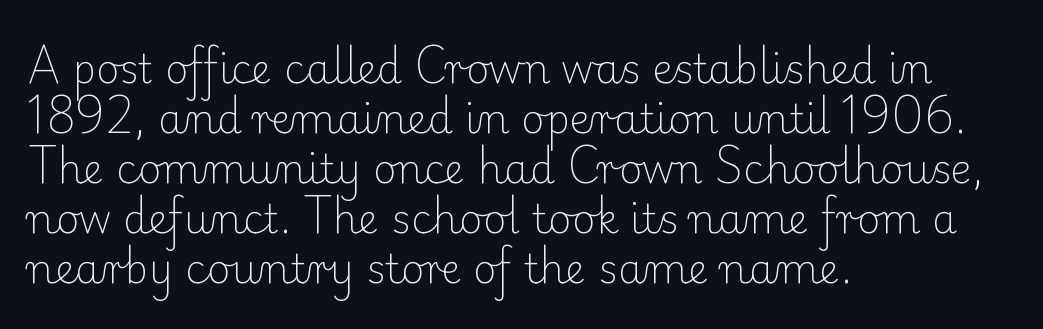
{"serif": "yes", "italic": "no", "bold": "no", "weight": "light", "width": "normal", "stroke_contrast": "low", "x_height": "small", "monospaced": "no", "underline": "no", "align": "left", "line_spacing": "normal", "line_spacing_ratio": 1.25, "letter_spacing": "normal", "letter_spacing_em": 0.0, "glyph_px": 40}
